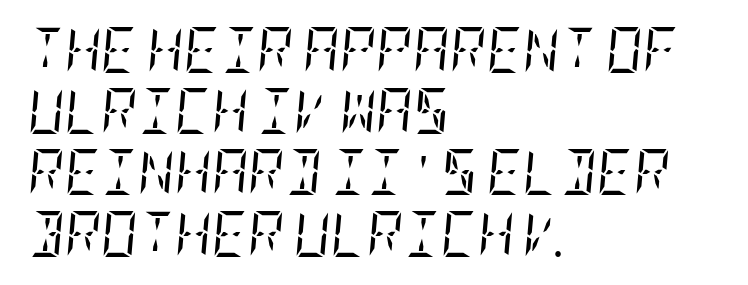
{"serif": "yes", "italic": "yes", "lean": "right", "slant_degrees": 5, "bold": "no", "weight": "regular", "width": "condensed", "stroke_contrast": "low", "x_height": "large", "underline": "no", "align": "left", "line_spacing": "normal", "line_spacing_ratio": 1.36, "letter_spacing": "normal", "letter_spacing_em": 0.0, "glyph_px": 45}
